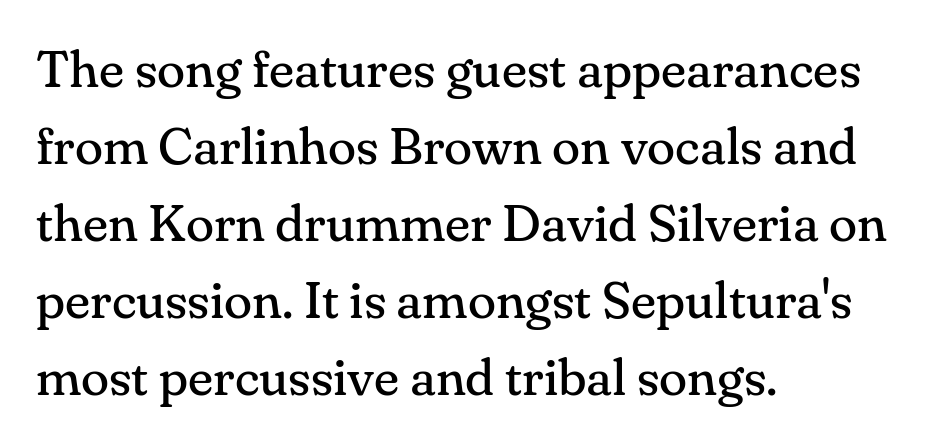
Q: Is the text bold? A: No.
Q: Is the text italic (slanted)? A: No, it is upright.
Q: Is the typeface a serif or a sans-serif typeface? A: Serif.
Q: Is the text underlined? A: No.
Q: How is the paragraph aligned? A: Left-aligned.
Q: Is the spacing between letters normal or unusually wide? A: Normal.
Q: Is the spacing between lines tight, normal or loose? A: Normal.
Q: Width (condensed, normal, or wide)? A: Normal.
Q: Stroke contrast? A: Medium.
Q: x-height? A: Small.
Q: Monospaced? A: No.
